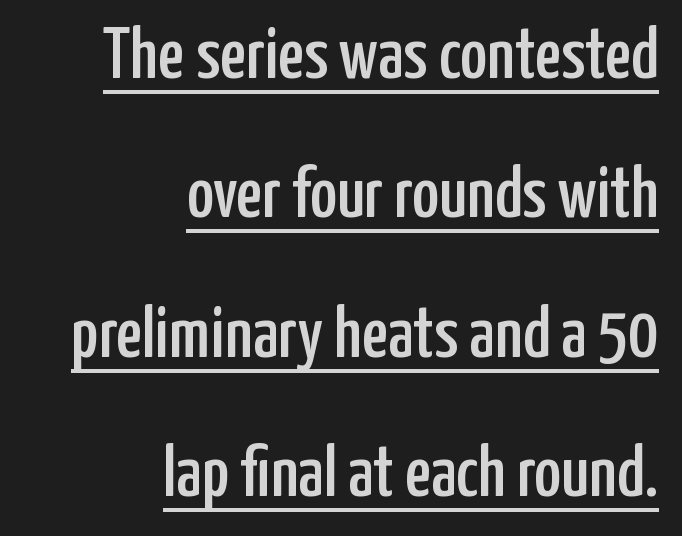
{"serif": "no", "italic": "no", "width": "condensed", "stroke_contrast": "low", "x_height": "medium", "monospaced": "no", "underline": "yes", "align": "right", "line_spacing": "loose", "line_spacing_ratio": 1.91, "letter_spacing": "normal", "letter_spacing_em": 0.0, "glyph_px": 73}
